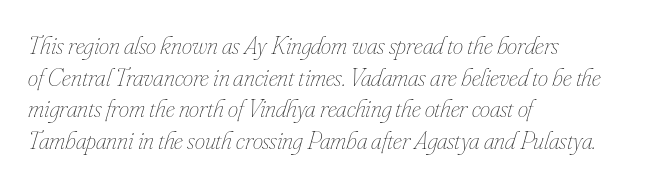
The gaps between neighbouring characters are ordinary and unremarkable. This is not heavy type; no bold has been used. The rendering anchors every line to the left-hand side. The words here are not underlined. The axis of the letterforms is tilted away from vertical.
